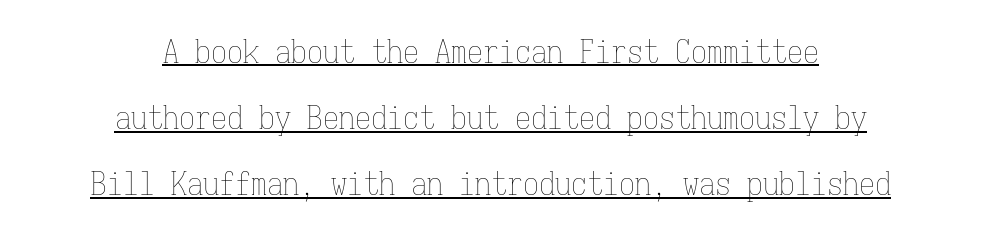
The image shows 32 px thin, condensed type, upright, monospaced; set centered, loose line spacing (2.07x), normal letter spacing, underlined; low stroke contrast and a medium x-height.
